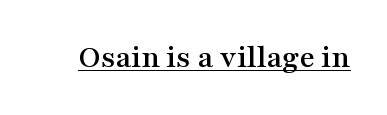
Q: Is the text italic (slanted)? A: No, it is upright.
Q: Is the typeface a serif or a sans-serif typeface? A: Serif.
Q: Is the text underlined? A: Yes.
Q: Is the spacing between letters normal or unusually wide? A: Normal.
Q: Width (condensed, normal, or wide)? A: Wide.
Q: Stroke contrast? A: Medium.
Q: x-height? A: Medium.
Q: Monospaced? A: No.
